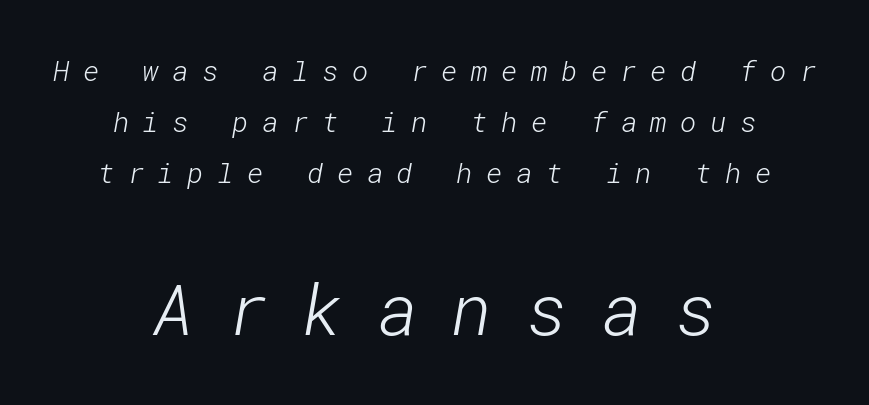
{"serif": "no", "bold": "no", "weight": "light", "width": "normal", "stroke_contrast": "low", "x_height": "medium", "underline": "no", "align": "center", "line_spacing_ratio": 1.83, "letter_spacing": "wide", "letter_spacing_em": 0.48, "larger_block": "second", "size_ratio": 2.5, "glyph_px": 70}
